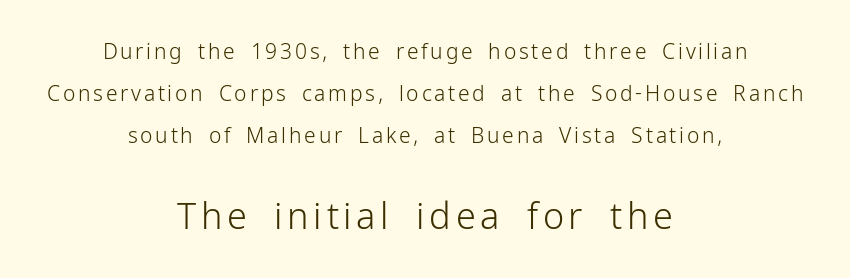
The passage shown is not bold in any degree. Horizontally, the lines are justified to the midpoint only. Proportional: the letters do not fall into vertical columns. Of the two passages, the one underneath uses the larger point size. Rule under the text: the space is simply empty. If you measured baseline to baseline, you'd find a long distance.
